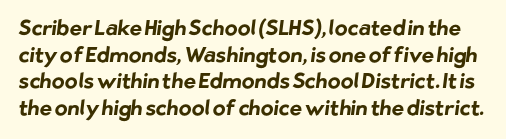
{"bold": "yes", "underline": "no", "line_spacing": "normal", "line_spacing_ratio": 1.27, "letter_spacing": "normal", "letter_spacing_em": 0.0, "glyph_px": 21}
